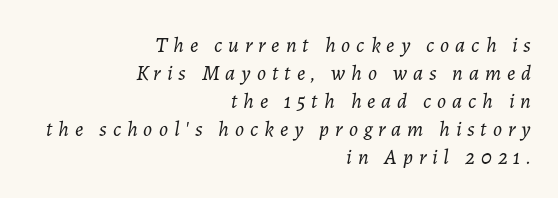
The passage shown is not underscored anywhere. The specimen reads as italic at a glance. The letterforms sit at book weight or below. Rows of type keep a routine distance in the vertical direction.
